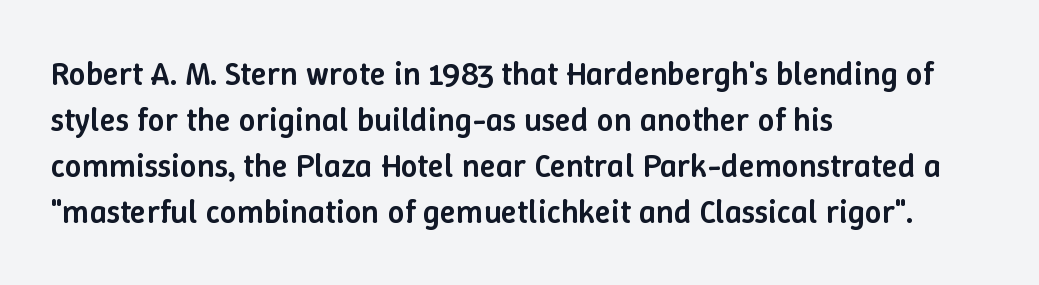
Notice the strokes are somewhat thickened but not fully heavy: this is a semibold. Unmarked baselines from the first word to the last. Upright lettering throughout. Summary of vertical rhythm: regular, with standard interline spacing. Line beginnings align vertically; line endings do not.
